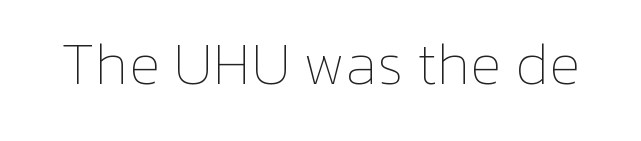
Just letters on the line, the space beneath them empty. The weight would be labelled regular, book, light, or lighter still. Posture: straight, roman, zero tilt. The face used here is proportionally spaced, like ordinary book or web type. Tracking here is standard; glyphs follow each other at the usual distance.
